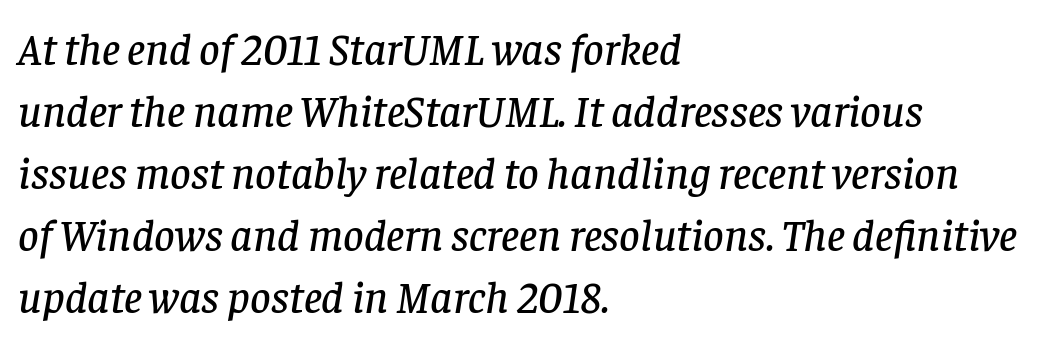
Q: Is the text italic (slanted)? A: Yes, it leans right by about 8 degrees.
Q: Is the typeface a serif or a sans-serif typeface? A: Serif.
Q: Is the text underlined? A: No.
Q: How is the paragraph aligned? A: Left-aligned.
Q: Is the spacing between letters normal or unusually wide? A: Normal.
Q: Is the spacing between lines tight, normal or loose? A: Normal.
Q: Width (condensed, normal, or wide)? A: Normal.
Q: Stroke contrast? A: Low.
Q: x-height? A: Large.
Q: Monospaced? A: No.
